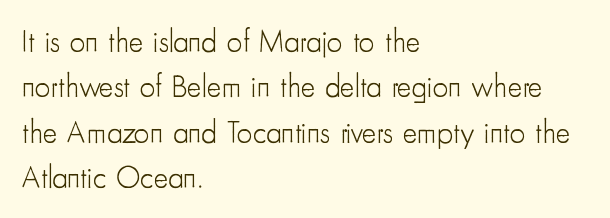
{"serif": "no", "italic": "no", "bold": "no", "weight": "light", "width": "condensed", "stroke_contrast": "low", "x_height": "small", "monospaced": "no", "underline": "no", "align": "left", "line_spacing": "normal", "line_spacing_ratio": 1.46, "letter_spacing": "normal", "letter_spacing_em": 0.0, "glyph_px": 31}
